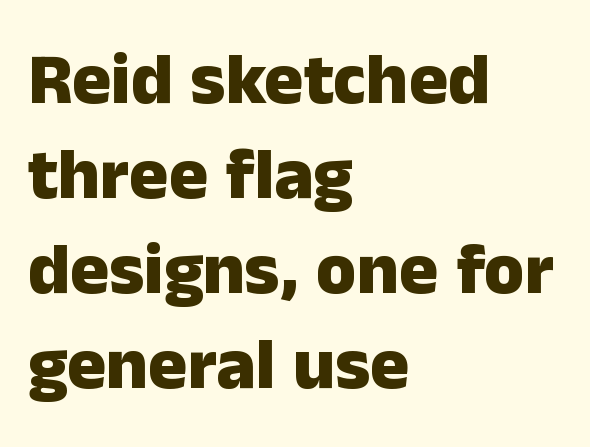
The image shows 73 px heavy sans-serif type, upright; set left-aligned, normal line spacing (1.3x), normal letter spacing, not underlined; low stroke contrast and a medium x-height.
